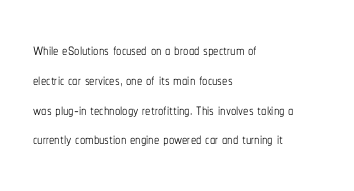
Q: Is the text bold? A: No.
Q: Is the text italic (slanted)? A: No, it is upright.
Q: Is the text underlined? A: No.
Q: How is the paragraph aligned? A: Left-aligned.
Q: Is the spacing between letters normal or unusually wide? A: Normal.
Q: Is the spacing between lines tight, normal or loose? A: Normal.
